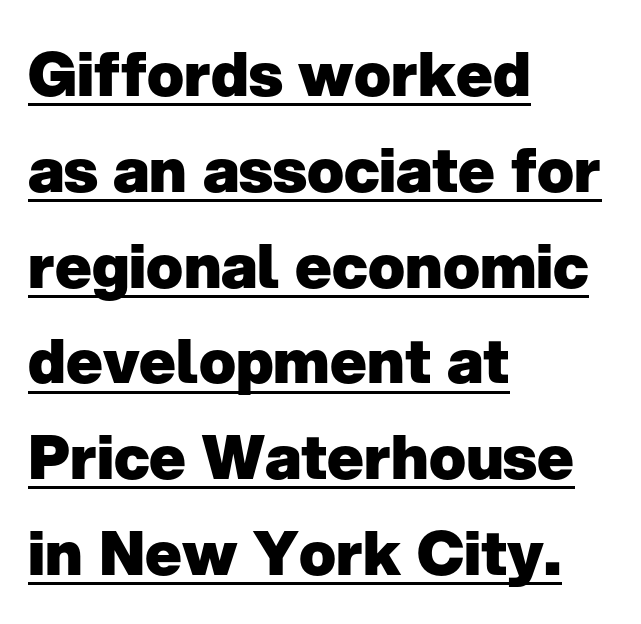
{"serif": "no", "italic": "no", "bold": "yes", "weight": "heavy", "width": "normal", "stroke_contrast": "low", "x_height": "medium", "monospaced": "no", "underline": "yes", "align": "left", "line_spacing": "normal", "line_spacing_ratio": 1.57, "letter_spacing": "normal", "letter_spacing_em": 0.0, "glyph_px": 61}
